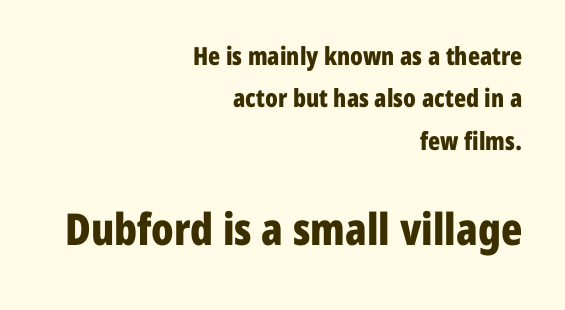
{"serif": "no", "italic": "no", "bold": "yes", "weight": "bold", "width": "condensed", "stroke_contrast": "low", "x_height": "medium", "monospaced": "no", "underline": "no", "align": "right", "line_spacing": "normal", "line_spacing_ratio": 1.7, "letter_spacing": "normal", "letter_spacing_em": 0.0, "larger_block": "second", "size_ratio": 1.76, "glyph_px": 44}
